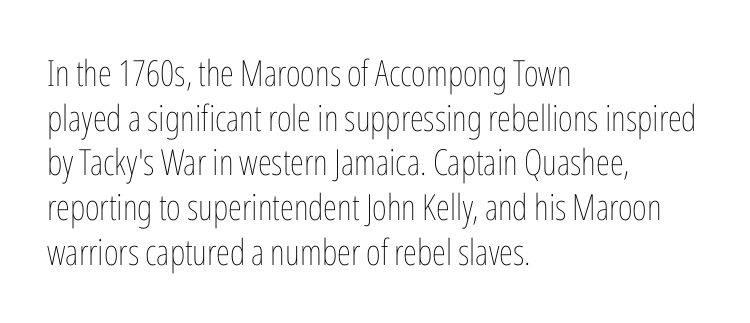
{"italic": "no", "bold": "no", "weight": "thin", "width": "condensed", "stroke_contrast": "low", "x_height": "medium", "monospaced": "no", "underline": "no", "align": "left", "line_spacing_ratio": 1.24, "letter_spacing": "normal", "letter_spacing_em": 0.0, "glyph_px": 36}
